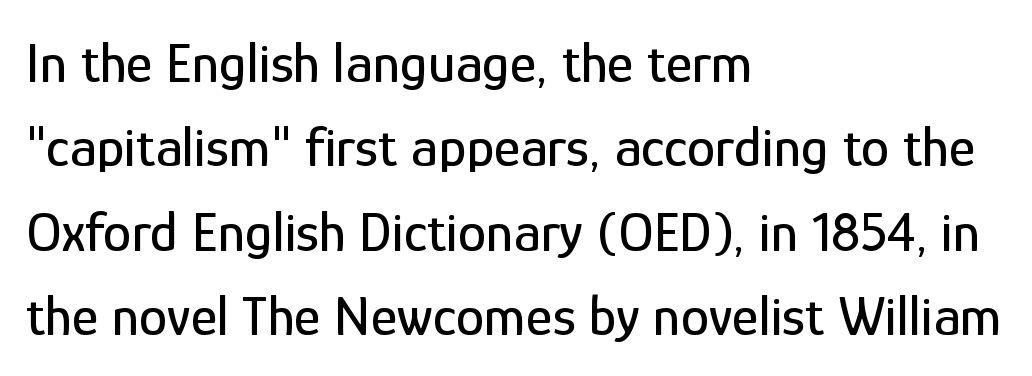
You could not count columns in this text — the font is proportionally spaced. In terms of leading, this rendering sits right in the middle. Spacing between characters is what you'd get straight out of the box. Leftover space on each line is placed entirely after the last word.
